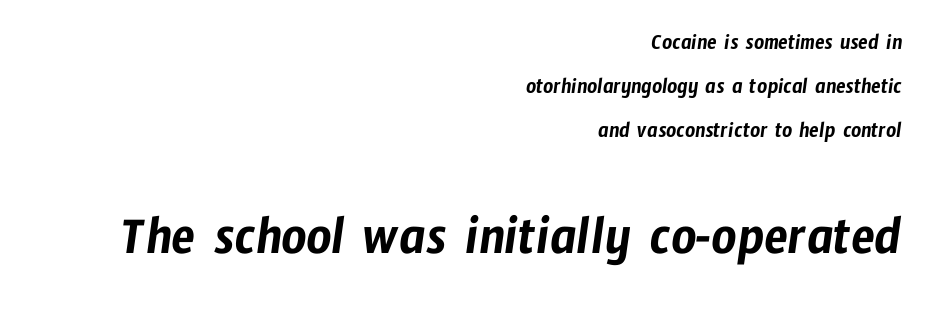
This is sans-serif lettering, the kind often seen on screens and signage. Line ends are locked; line starts wander. Size hierarchy here favors the trailing block over the leading one. Reading down the column, the eye jumps a long way to each next line. Each letter keeps its own natural width here, so spacing adapts to shape. Descender tails drop into unmarked territory.
